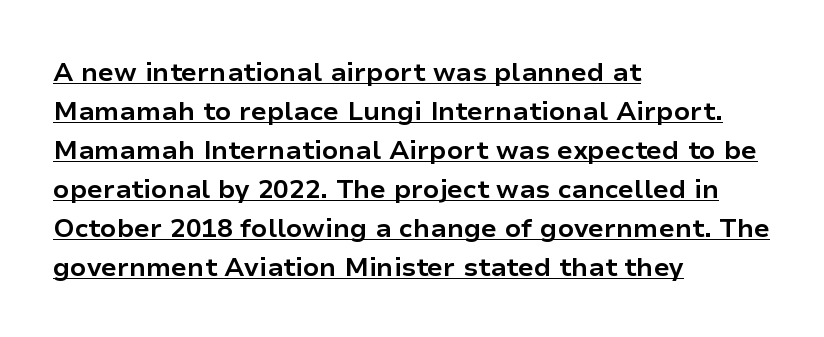
Q: Is the text bold? A: Yes.
Q: Is the text italic (slanted)? A: No, it is upright.
Q: Is the text underlined? A: Yes.
Q: How is the paragraph aligned? A: Left-aligned.
Q: Is the spacing between letters normal or unusually wide? A: Normal.
Q: Is the spacing between lines tight, normal or loose? A: Normal.
